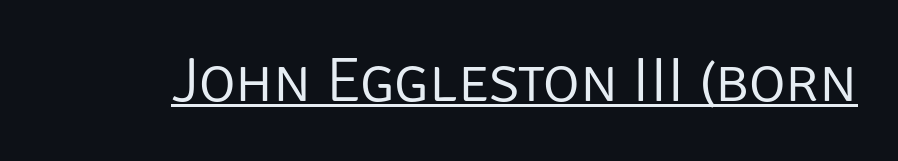
Examine the stroke ends and you'll find no serifs. Heft: none added — not bold. Compared with undecorated copy, this sample adds a rule below the words. These lines are rendered in a variable-pitch font.
